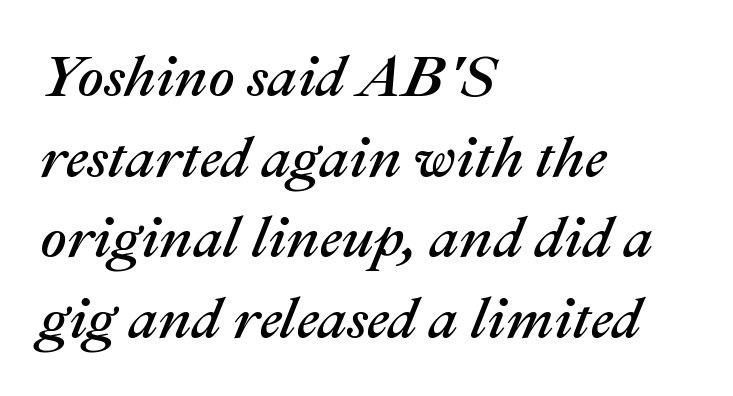
Anything drawn beneath the words? Only blank space. Look at the tracking — it's just the regular setting, nothing added. These lines stack with their left ends in a neat column. The lettering tilts uniformly, giving the passage an italic look. Think of a printed novel: that variable character pitch is what you see here.
